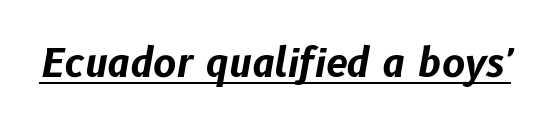
These words are printed bold, with thick strokes throughout. Looks like regular typesetting: each glyph gets only the width it needs. Underlining? Definitely there. Nothing unusual about the tracking: characters are spaced as the font intends. There's an unmistakable incline to the writing here.
